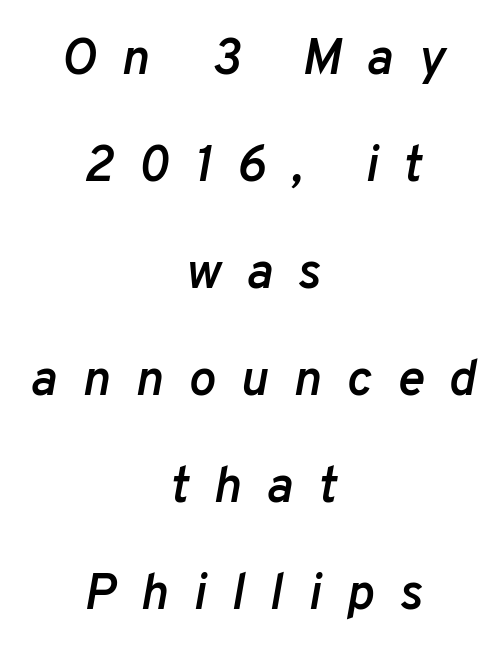
Q: Is the text bold? A: Semi-bold.
Q: Is the text italic (slanted)? A: Yes, it leans right by about 10 degrees.
Q: Is the text underlined? A: No.
Q: How is the paragraph aligned? A: Centered.
Q: Is the spacing between letters normal or unusually wide? A: Unusually wide.
Q: Is the spacing between lines tight, normal or loose? A: Loose.
Q: Width (condensed, normal, or wide)? A: Normal.
Q: Stroke contrast? A: Low.
Q: x-height? A: Medium.
Q: Monospaced? A: No.
